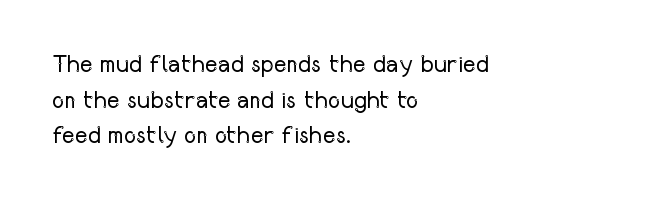
Q: Is the text bold? A: No.
Q: Is the text italic (slanted)? A: No, it is upright.
Q: Is the text underlined? A: No.
Q: How is the paragraph aligned? A: Left-aligned.
Q: Is the spacing between letters normal or unusually wide? A: Normal.
Q: Is the spacing between lines tight, normal or loose? A: Normal.
